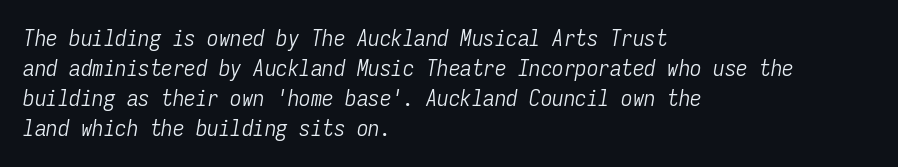
A typesetter would call this leading conventional body-copy spacing. Each row of text sits above clean, open space. The type is set solid horizontally, with unmodified tracking. The weight tops out at a normal text grade.
